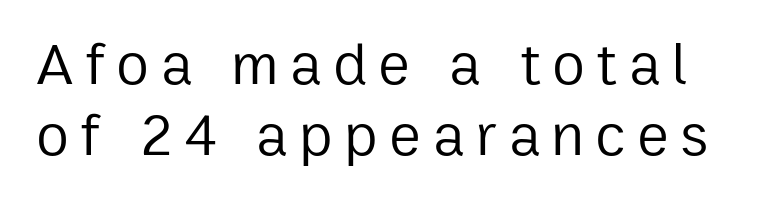
No extra ink here — the face is not bold. The axis of the letterforms is exactly vertical. Grotesque or geometric, the face here clearly has no serifs. Anything drawn beneath the words? Only blank space. Character widths vary here, with narrow letters taking less room than wide ones.
